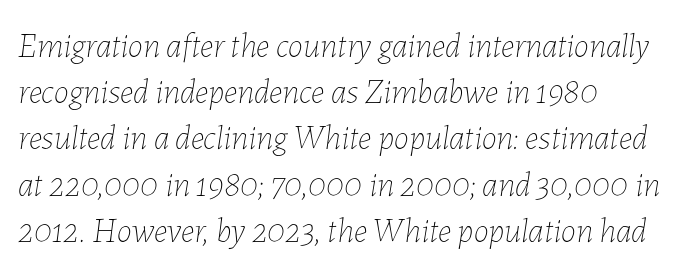
Q: Is the text bold? A: No.
Q: Is the text italic (slanted)? A: Yes, it leans right by about 7 degrees.
Q: Is the text underlined? A: No.
Q: How is the paragraph aligned? A: Left-aligned.
Q: Is the spacing between letters normal or unusually wide? A: Normal.
Q: Is the spacing between lines tight, normal or loose? A: Normal.
Q: Width (condensed, normal, or wide)? A: Normal.
Q: Stroke contrast? A: Low.
Q: x-height? A: Medium.
Q: Monospaced? A: No.
